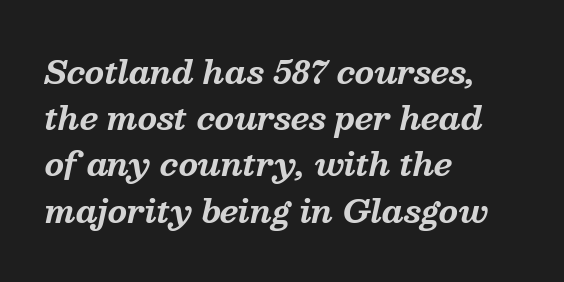
The image shows 31 px bold serif type, italic (leaning right); set left-aligned, normal line spacing (1.49x), normal letter spacing, not underlined; medium stroke contrast and a medium x-height.
